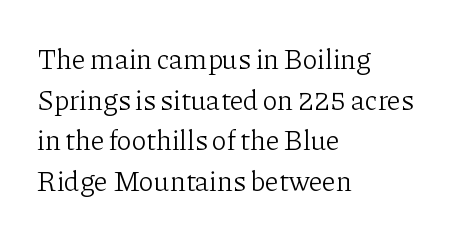
The image shows 28 px light serif type, upright; set left-aligned, normal line spacing (1.45x), normal letter spacing, not underlined; low stroke contrast and a medium x-height.
